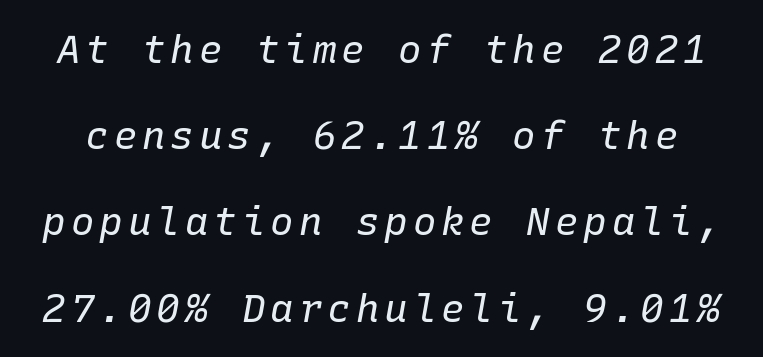
Regarding leading, the lines here are spaced well apart. You can tell it's italic because the verticals aren't actually vertical. Is the type heavy? It reads as light-to-regular instead. The space directly below the letters is spotless. Note the uniform advance width — an 'i' takes as much space as an 'm'.
